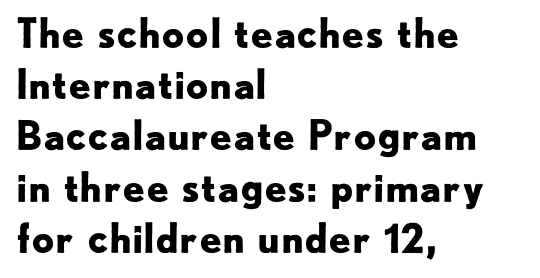
Q: Is the text bold? A: Yes.
Q: Is the text italic (slanted)? A: No, it is upright.
Q: Is the typeface a serif or a sans-serif typeface? A: Sans-serif.
Q: Is the text underlined? A: No.
Q: How is the paragraph aligned? A: Left-aligned.
Q: Is the spacing between letters normal or unusually wide? A: Normal.
Q: Is the spacing between lines tight, normal or loose? A: Normal.
Q: Width (condensed, normal, or wide)? A: Normal.
Q: Stroke contrast? A: Low.
Q: x-height? A: Small.
Q: Monospaced? A: No.
